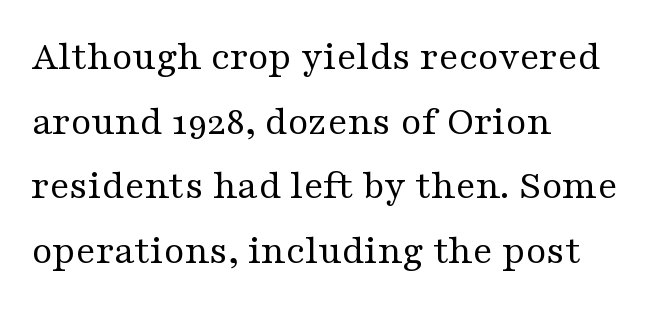
{"serif": "yes", "italic": "no", "bold": "no", "weight": "regular", "width": "wide", "stroke_contrast": "medium", "x_height": "medium", "monospaced": "no", "underline": "no", "align": "left", "line_spacing": "normal", "line_spacing_ratio": 1.54, "letter_spacing": "normal", "letter_spacing_em": 0.0, "glyph_px": 42}
